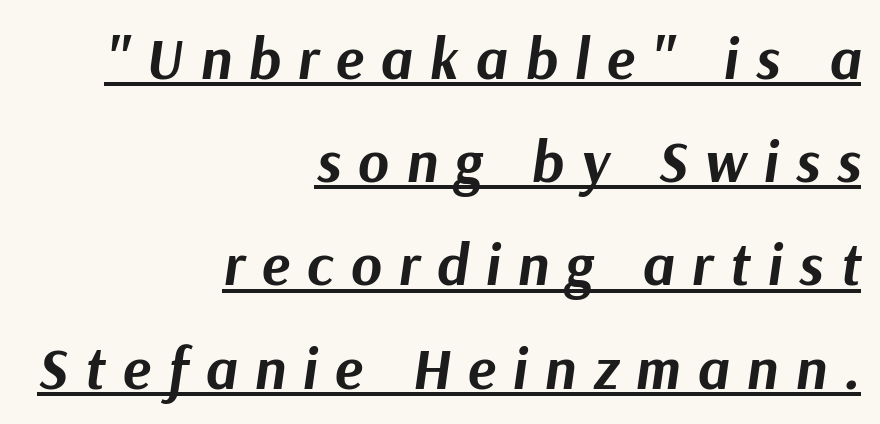
Q: Is the text bold? A: Yes.
Q: Is the text italic (slanted)? A: Yes, it leans right by about 9 degrees.
Q: Is the text underlined? A: Yes.
Q: How is the paragraph aligned? A: Right-aligned.
Q: Is the spacing between letters normal or unusually wide? A: Unusually wide.
Q: Width (condensed, normal, or wide)? A: Normal.
Q: Stroke contrast? A: Medium.
Q: x-height? A: Medium.
Q: Monospaced? A: No.
